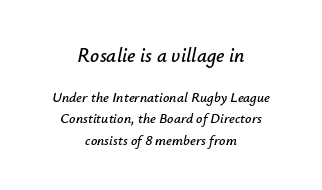
This sample is center-justified, so both line endings float freely. Which chunk is bigger? The first one — the top block dwarfs the bottom. The rows are spaced the way most documents space them. These lines were composed using italics. Nothing unusual about the tracking: characters are spaced as the font intends.
